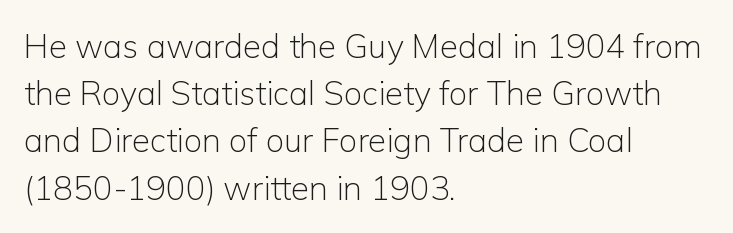
The image shows 33 px light sans-serif type, upright; set left-aligned, normal line spacing (1.43x), normal letter spacing, not underlined; low stroke contrast and a medium x-height.
